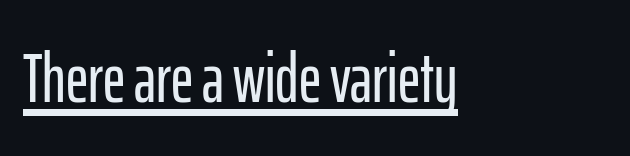
Q: Is the text italic (slanted)? A: No, it is upright.
Q: Is the typeface a serif or a sans-serif typeface? A: Sans-serif.
Q: Is the text underlined? A: Yes.
Q: How is the paragraph aligned? A: Left-aligned.
Q: Is the spacing between letters normal or unusually wide? A: Normal.
Q: Width (condensed, normal, or wide)? A: Condensed.
Q: Stroke contrast? A: Low.
Q: x-height? A: Medium.
Q: Monospaced? A: No.
